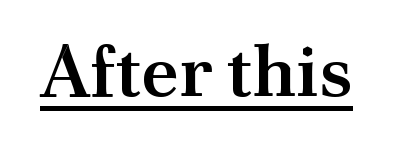
Q: Is the text bold? A: Semi-bold.
Q: Is the text italic (slanted)? A: No, it is upright.
Q: Is the typeface a serif or a sans-serif typeface? A: Serif.
Q: Is the text underlined? A: Yes.
Q: Is the spacing between letters normal or unusually wide? A: Normal.
Q: Width (condensed, normal, or wide)? A: Normal.
Q: Stroke contrast? A: Medium.
Q: x-height? A: Small.
Q: Monospaced? A: No.
